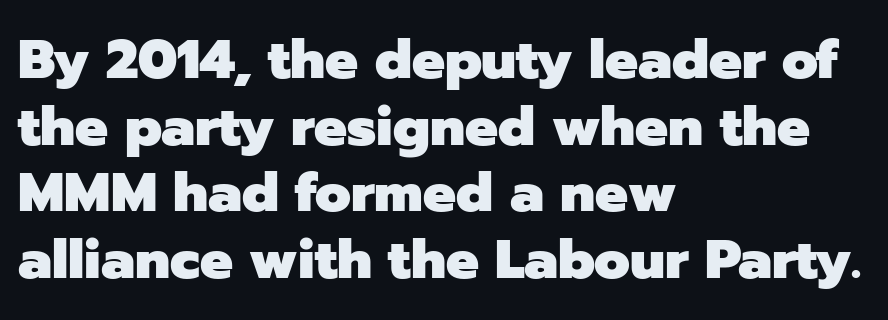
The image shows 55 px heavy sans-serif type, upright; set left-aligned, line spacing 1.21x, normal letter spacing, not underlined; low stroke contrast and a medium x-height.
